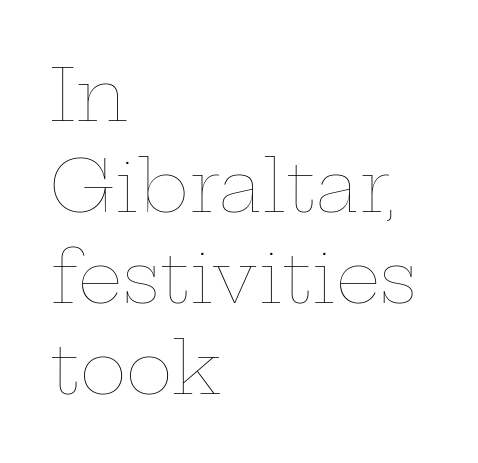
The image shows 71 px thin, wide type, upright; set left-aligned, normal line spacing (1.28x), normal letter spacing, not underlined; low stroke contrast and a medium x-height.
